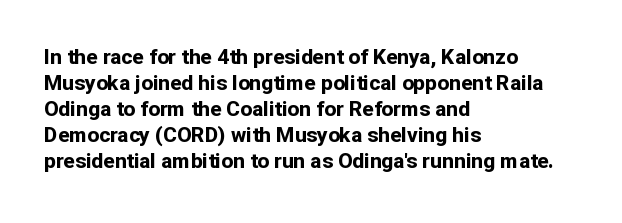
The image shows 21 px bold type, upright; set left-aligned, line spacing 1.24x, normal letter spacing, not underlined.
